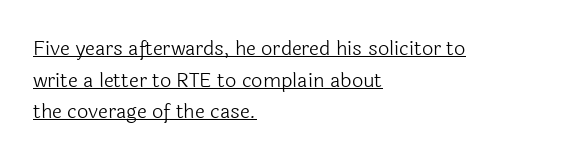
The letters stand upright; this is a roman face. No heavy texture on the line: the type isn't bold. In terms of leading, this rendering sits right in the middle. In CSS terms this would be text-align: left. How are the letters spaced? Ordinarily, with no added tracking. The glyphs are accompanied by a horizontal stroke just below them.
